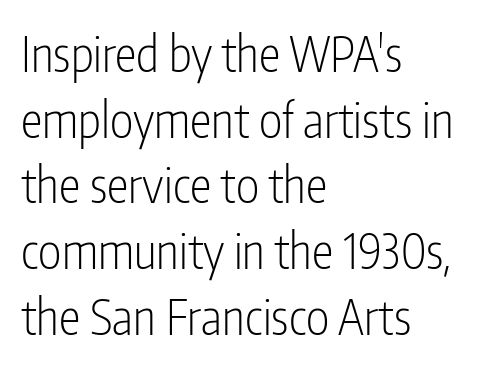
The image shows 49 px light, condensed sans-serif type, upright; set left-aligned, normal line spacing (1.34x), normal letter spacing, not underlined; low stroke contrast and a medium x-height.
